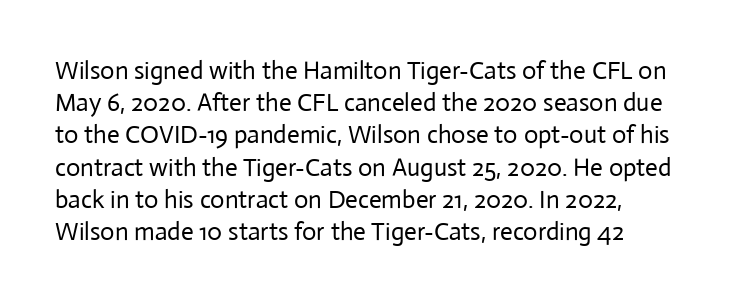
The image shows 25 px text type, upright; set normal line spacing (1.29x), normal letter spacing, not underlined.
